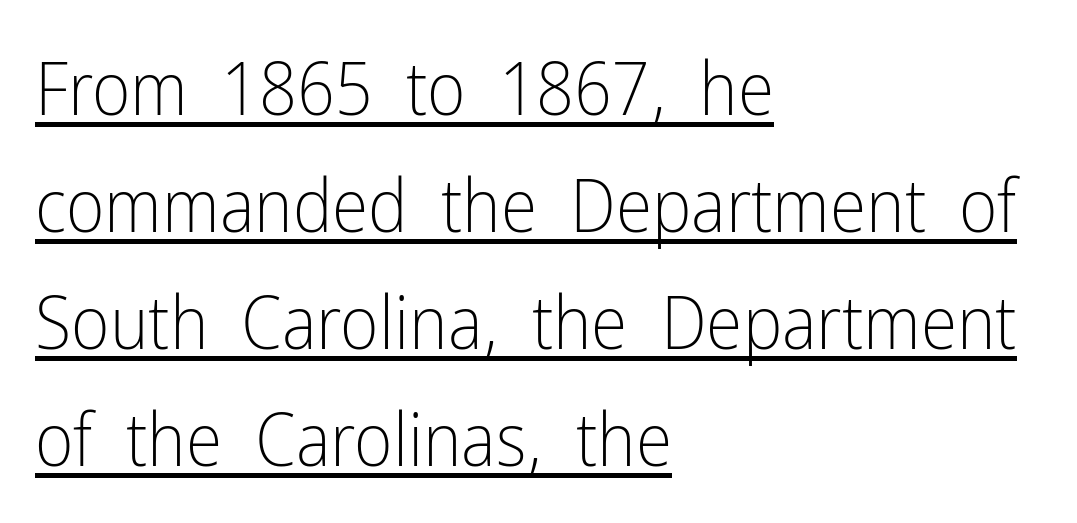
Q: Is the text bold? A: No.
Q: Is the text italic (slanted)? A: No, it is upright.
Q: Is the typeface a serif or a sans-serif typeface? A: Sans-serif.
Q: Is the text underlined? A: Yes.
Q: How is the paragraph aligned? A: Left-aligned.
Q: Is the spacing between letters normal or unusually wide? A: Normal.
Q: Is the spacing between lines tight, normal or loose? A: Normal.
Q: Width (condensed, normal, or wide)? A: Condensed.
Q: Stroke contrast? A: Low.
Q: x-height? A: Medium.
Q: Monospaced? A: No.
